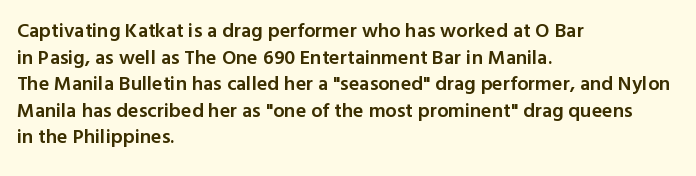
Q: Is the text bold? A: Semi-bold.
Q: Is the text italic (slanted)? A: No, it is upright.
Q: Is the text underlined? A: No.
Q: How is the paragraph aligned? A: Left-aligned.
Q: Is the spacing between letters normal or unusually wide? A: Normal.
Q: Is the spacing between lines tight, normal or loose? A: Normal.
